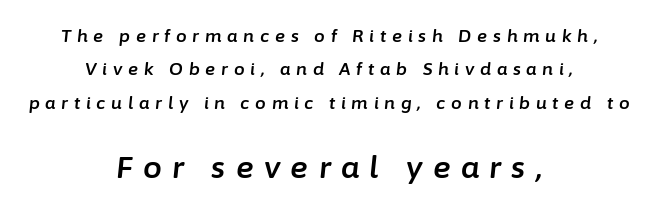
The letterforms stand isolated, each surrounded by extra space. Summary of vertical rhythm: relaxed, with wide interline spacing. Small over large — that's the arrangement of the two blocks here. Do the characters align in a grid? No, the font is proportional.
